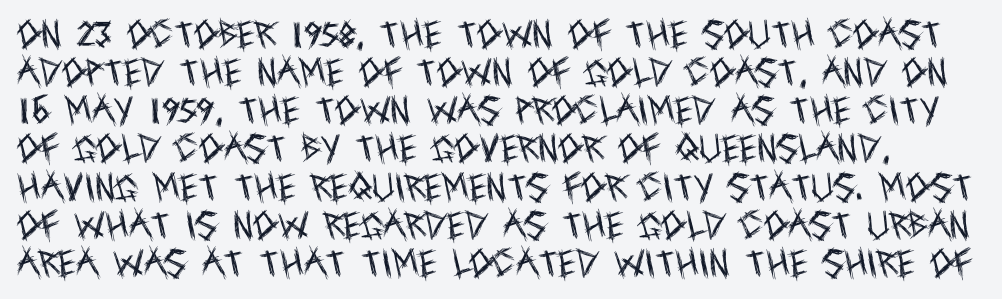
{"serif": "no", "italic": "no", "bold": "no", "weight": "regular", "width": "condensed", "x_height": "large", "monospaced": "no", "underline": "no", "line_spacing_ratio": 1.23, "letter_spacing": "normal", "letter_spacing_em": 0.0, "glyph_px": 31}
